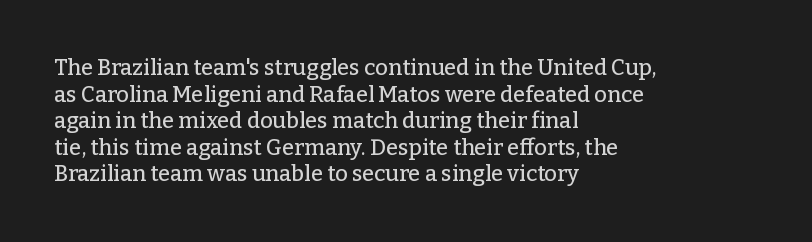
Q: Is the text italic (slanted)? A: No, it is upright.
Q: Is the text underlined? A: No.
Q: How is the paragraph aligned? A: Left-aligned.
Q: Is the spacing between letters normal or unusually wide? A: Normal.
